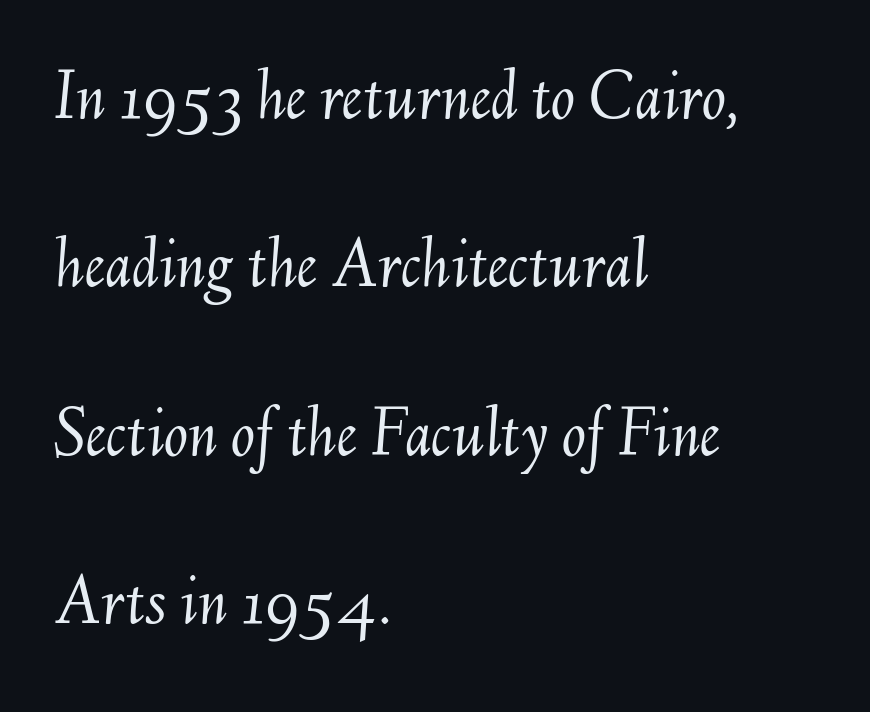
Q: Is the text bold? A: No.
Q: Is the text italic (slanted)? A: Yes, it leans right by about 6 degrees.
Q: Is the text underlined? A: No.
Q: How is the paragraph aligned? A: Left-aligned.
Q: Is the spacing between letters normal or unusually wide? A: Normal.
Q: Is the spacing between lines tight, normal or loose? A: Loose.
Q: Width (condensed, normal, or wide)? A: Normal.
Q: Stroke contrast? A: Medium.
Q: x-height? A: Small.
Q: Monospaced? A: No.
